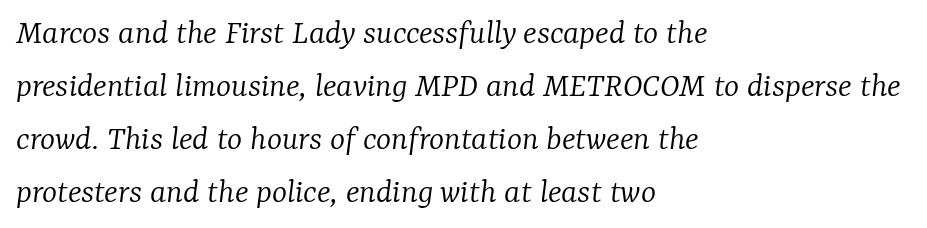
The glyphs look as if they've been sheared to an angle. The typeface chosen for these lines features serifs. A typesetter would call this proportional, since set widths differ per character. The foot of each line stays bare and open. Inter-character spacing is left at the font's built-in metrics. A student would call this left alignment; a typographer would say flush left, rag right.
